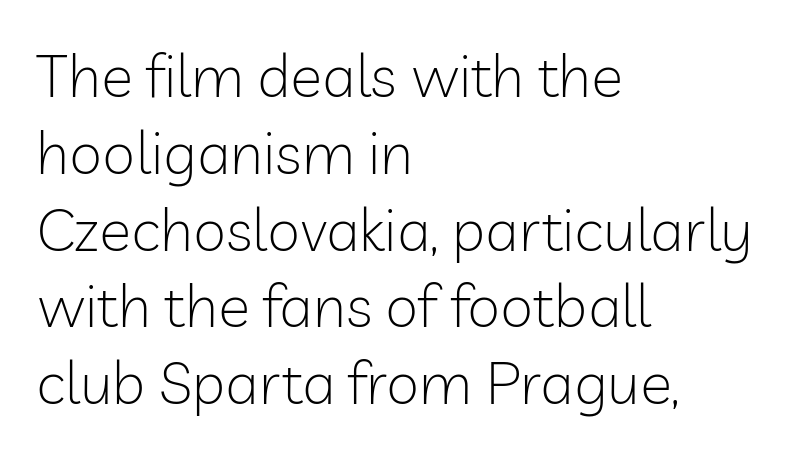
{"serif": "no", "italic": "no", "bold": "no", "weight": "light", "width": "normal", "stroke_contrast": "low", "x_height": "medium", "monospaced": "no", "underline": "no", "align": "left", "line_spacing": "normal", "line_spacing_ratio": 1.28, "letter_spacing": "normal", "letter_spacing_em": 0.0, "glyph_px": 60}
